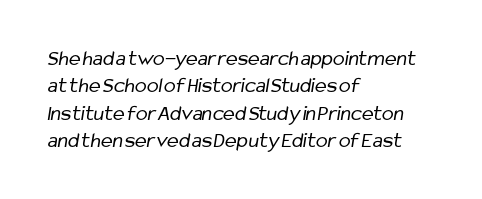
The image shows 22 px text type; set left-aligned, line spacing 1.24x, normal letter spacing, not underlined.
